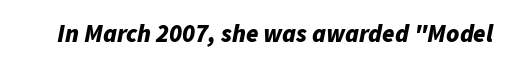
The image shows 25 px bold type, italic (leaning right); set normal letter spacing, not underlined.
